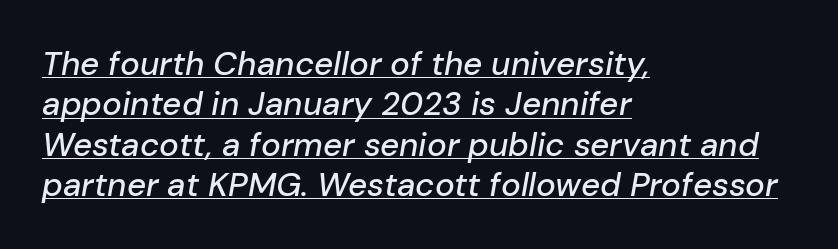
The image shows 33 px text type, italic (leaning right); set left-aligned, line spacing 1.22x, normal letter spacing, underlined; low stroke contrast and a medium x-height.
